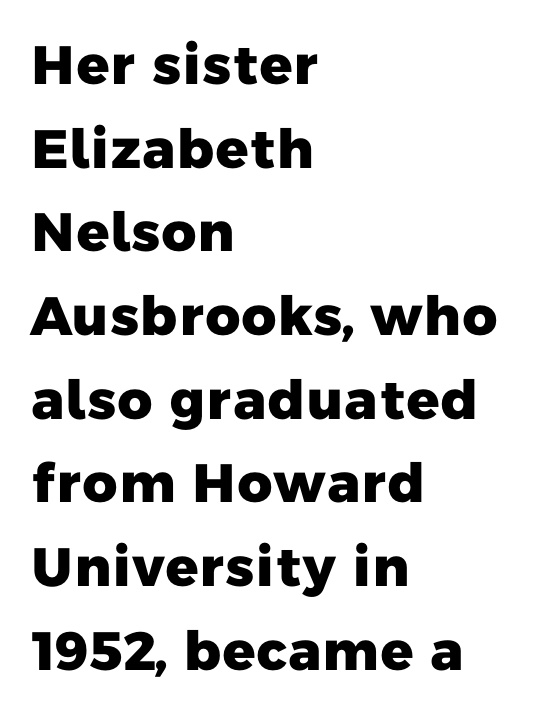
Q: Is the text bold? A: Yes.
Q: Is the typeface a serif or a sans-serif typeface? A: Sans-serif.
Q: Is the text underlined? A: No.
Q: How is the paragraph aligned? A: Left-aligned.
Q: Is the spacing between letters normal or unusually wide? A: Normal.
Q: Is the spacing between lines tight, normal or loose? A: Normal.
Q: Width (condensed, normal, or wide)? A: Normal.
Q: Stroke contrast? A: Low.
Q: x-height? A: Medium.
Q: Monospaced? A: No.
